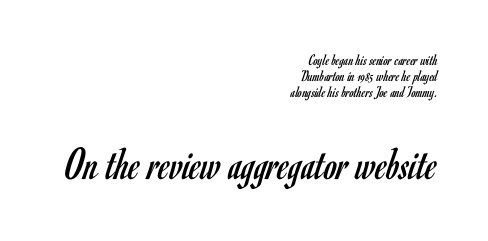
Size hierarchy here favors the trailing block over the leading one. Just letters on the line, the space beneath them empty. The passage shown is not bold in any degree. Varying glyph widths throughout — classic text-font behaviour. Letter spacing: default. In terms of leading, this rendering errs on the cramped side.
